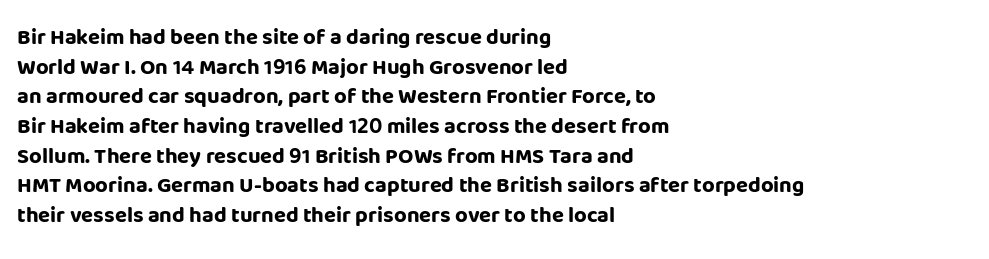
Caption: standard tracking, unaltered. Bold? Absolutely — the strokes are thick and heavy. Where is the straight margin? On the left. The line-height multiplier appears to be the usual default. Underlining? Definitely not there. Upright lettering throughout.
